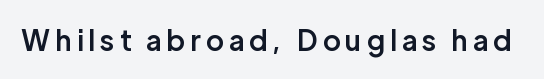
The characters display no serif detailing; their extremities are plain. Words float on clear page, feet unadorned. Notice how the stems are strictly vertical — no italics here. The face used here is proportionally spaced, like ordinary book or web type. A bit beefed up — I'd call it semibold rather than bold.
